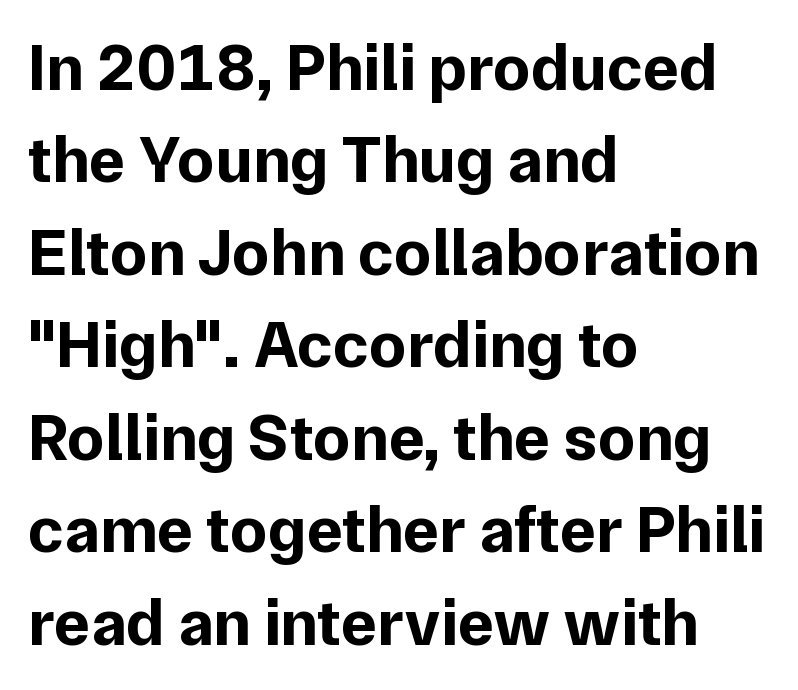
The image shows 67 px bold sans-serif type, upright; set left-aligned, normal line spacing (1.38x), normal letter spacing, not underlined; low stroke contrast and a medium x-height.
